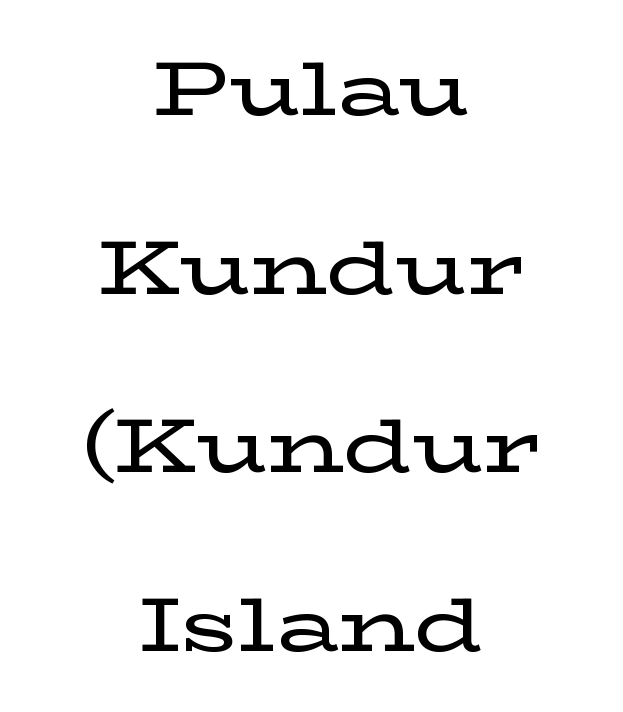
The image shows 77 px wide serif type, upright; set centered, loose line spacing (2.32x), normal letter spacing, not underlined; low stroke contrast and a medium x-height.
